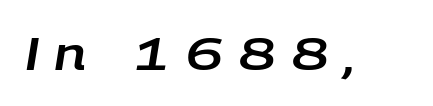
Q: Is the text italic (slanted)? A: Yes, it leans right by about 9 degrees.
Q: Is the text underlined? A: No.
Q: Is the spacing between letters normal or unusually wide? A: Unusually wide.
Q: Width (condensed, normal, or wide)? A: Normal.
Q: Stroke contrast? A: Low.
Q: x-height? A: Large.
Q: Monospaced? A: No.
